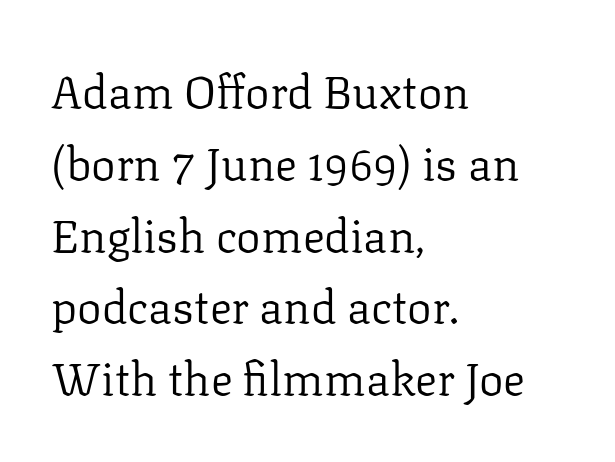
You can tell it's not italic because the verticals are truly vertical. Underlining? Definitely not there. You could call the tracking neutral — neither tight nor loose. Serifs: yes, visible at the terminals of the letterforms. The strokes are not fattened; the text isn't bold.
